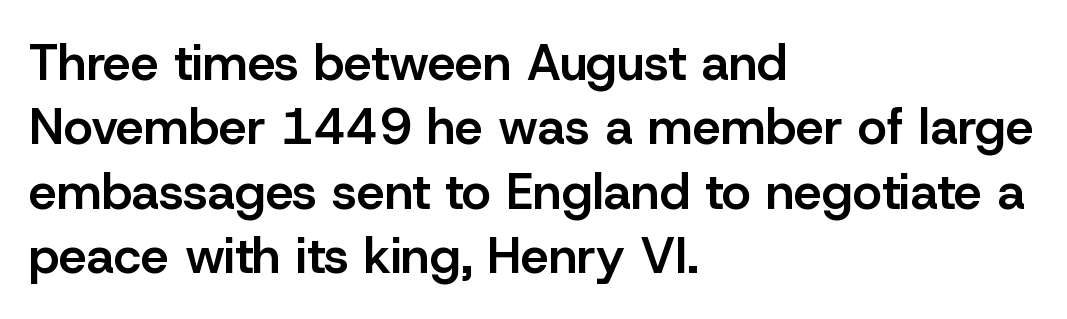
Q: Is the text bold? A: Semi-bold.
Q: Is the text italic (slanted)? A: No, it is upright.
Q: Is the typeface a serif or a sans-serif typeface? A: Sans-serif.
Q: Is the text underlined? A: No.
Q: How is the paragraph aligned? A: Left-aligned.
Q: Is the spacing between letters normal or unusually wide? A: Normal.
Q: Is the spacing between lines tight, normal or loose? A: Normal.
Q: Width (condensed, normal, or wide)? A: Normal.
Q: Stroke contrast? A: Low.
Q: x-height? A: Medium.
Q: Monospaced? A: No.
